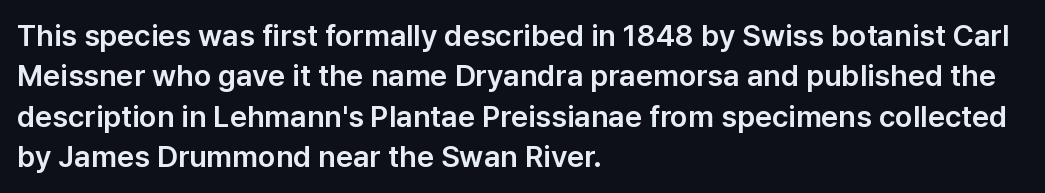
Is the letter spacing exaggerated? No — it looks like the ordinary default. The strip under each line holds only bare page. I'd call this a sans setting — the letters go barefoot. Does the leading feel generous? No, just average. The rag falls on the right side of this text block.
